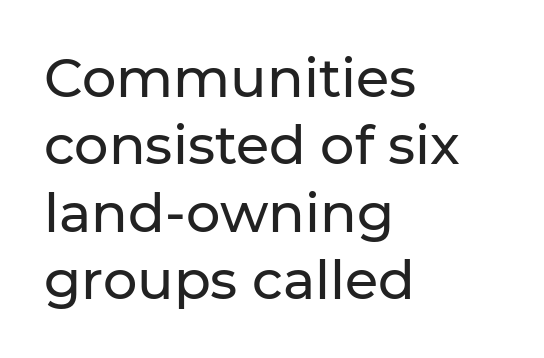
{"serif": "no", "italic": "no", "width": "normal", "stroke_contrast": "low", "x_height": "medium", "monospaced": "no", "underline": "no", "align": "left", "line_spacing": "normal", "line_spacing_ratio": 1.25, "letter_spacing": "normal", "letter_spacing_em": 0.0, "glyph_px": 54}
